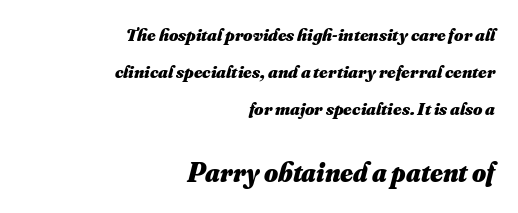
The image shows 27 px bold type; set right-aligned, loose line spacing (2.05x), normal letter spacing, not underlined; the second (bottom) block is 1.5x larger.
